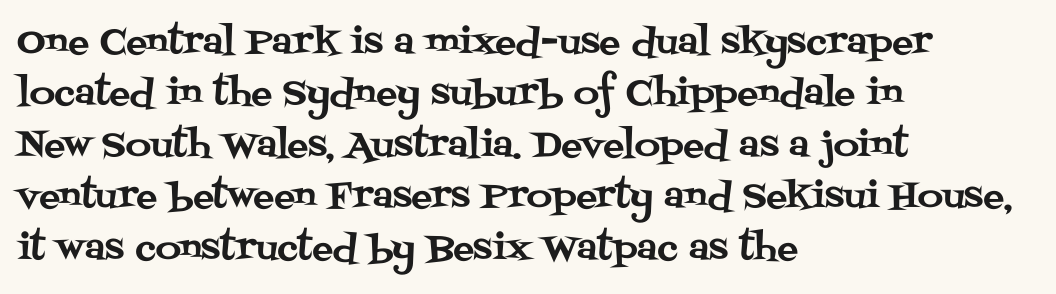
The image shows 35 px serif type, upright; set left-aligned, normal line spacing (1.47x), normal letter spacing, not underlined; medium stroke contrast and a large x-height.
